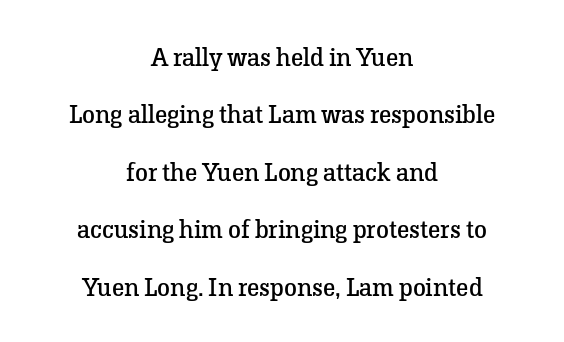
{"italic": "no", "bold": "no", "underline": "no", "align": "center", "line_spacing": "loose", "line_spacing_ratio": 2.21, "letter_spacing": "normal", "letter_spacing_em": 0.0, "glyph_px": 26}
